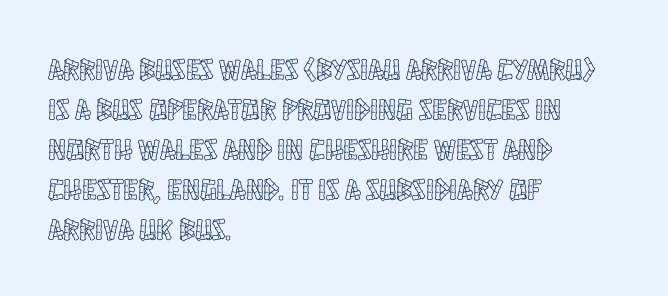
If you measured baseline to baseline, you'd find a middling distance. Where is the straight margin? On the left. A clean baseline with only descenders dipping below it. In terms of letterspacing, this is plain default setting.
